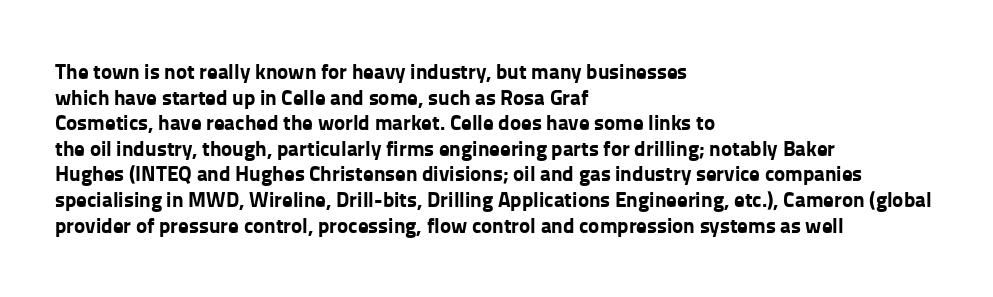
{"italic": "no", "bold": "yes", "underline": "no", "align": "left", "line_spacing_ratio": 1.22, "letter_spacing": "normal", "letter_spacing_em": 0.0, "glyph_px": 21}
